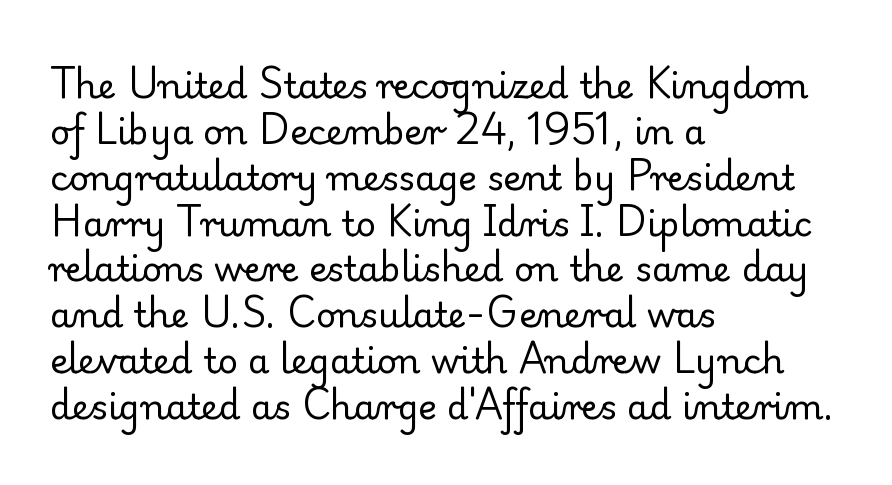
Rendered with straight, roman letterforms. Summary of weight: not heavy and not bold. The gap between lines stays unmarked. A classic flush-left, rag-right setting is used for this passage. Character widths vary here, with narrow letters taking less room than wide ones. Caption: standard tracking, unaltered.
